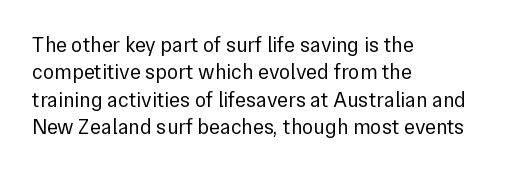
Reading down the block, your eye returns to a fixed left position each line. The weight tops out at a normal text grade. Interline gaps are of average width in this sample. The letters sit at their default tracking, neither squeezed nor spread.
